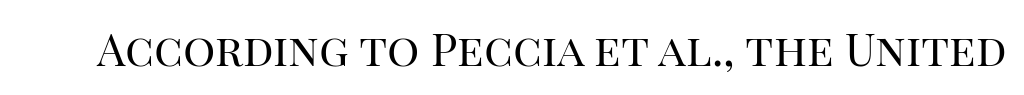
Q: Is the text bold? A: No.
Q: Is the text italic (slanted)? A: No, it is upright.
Q: Is the typeface a serif or a sans-serif typeface? A: Serif.
Q: Is the text underlined? A: No.
Q: Is the spacing between letters normal or unusually wide? A: Normal.
Q: Width (condensed, normal, or wide)? A: Normal.
Q: Stroke contrast? A: High.
Q: x-height? A: Large.
Q: Monospaced? A: No.
